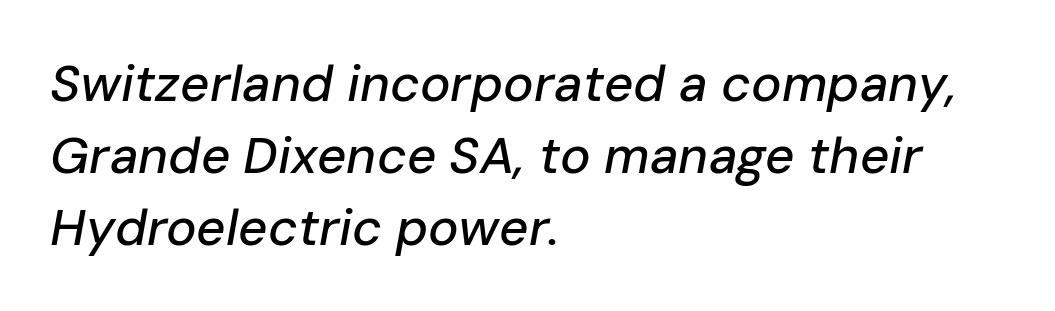
Q: Is the text italic (slanted)? A: Yes, it leans right by about 10 degrees.
Q: Is the text underlined? A: No.
Q: How is the paragraph aligned? A: Left-aligned.
Q: Is the spacing between letters normal or unusually wide? A: Normal.
Q: Is the spacing between lines tight, normal or loose? A: Normal.
Q: Width (condensed, normal, or wide)? A: Normal.
Q: Stroke contrast? A: Low.
Q: x-height? A: Medium.
Q: Monospaced? A: No.
